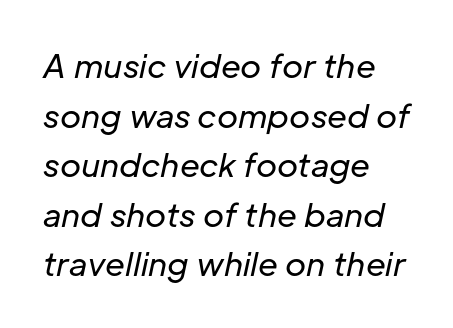
{"italic": "yes", "lean": "right", "slant_degrees": 12, "bold": "no", "weight": "regular", "width": "normal", "stroke_contrast": "low", "x_height": "medium", "monospaced": "no", "underline": "no", "align": "left", "line_spacing": "normal", "line_spacing_ratio": 1.55, "letter_spacing": "normal", "letter_spacing_em": 0.0, "glyph_px": 32}
